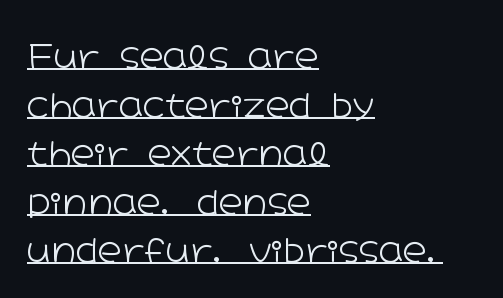
{"serif": "no", "italic": "no", "bold": "no", "weight": "light", "width": "wide", "stroke_contrast": "low", "x_height": "medium", "monospaced": "no", "underline": "yes", "align": "left", "line_spacing": "normal", "line_spacing_ratio": 1.47, "letter_spacing": "normal", "letter_spacing_em": 0.0, "glyph_px": 33}
